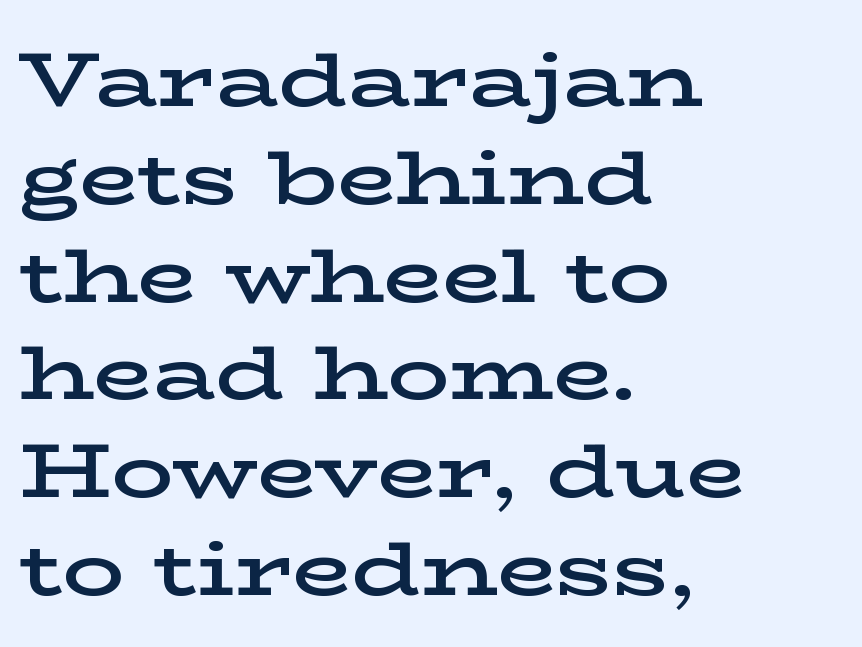
{"serif": "yes", "italic": "no", "bold": "semi", "weight": "semibold", "width": "wide", "stroke_contrast": "low", "x_height": "medium", "monospaced": "no", "underline": "no", "align": "left", "line_spacing": "normal", "line_spacing_ratio": 1.27, "letter_spacing": "normal", "letter_spacing_em": 0.0, "glyph_px": 77}
